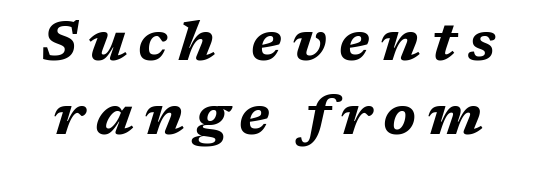
Q: Is the text bold? A: Yes.
Q: Is the text italic (slanted)? A: Yes, it leans right by about 17 degrees.
Q: Is the text underlined? A: No.
Q: Is the spacing between letters normal or unusually wide? A: Unusually wide.
Q: Is the spacing between lines tight, normal or loose? A: Normal.
Q: Width (condensed, normal, or wide)? A: Wide.
Q: Stroke contrast? A: Medium.
Q: x-height? A: Medium.
Q: Monospaced? A: No.
